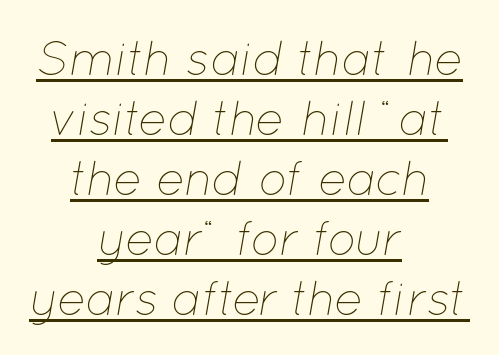
Teacher's note: observe the equal gaps on both sides — that is centered alignment. A typographer would call this underscored text. Inter-character spacing is left at the font's built-in metrics. Looking at the ascenders, they clearly lean. Think of a printed novel: that variable character pitch is what you see here.
